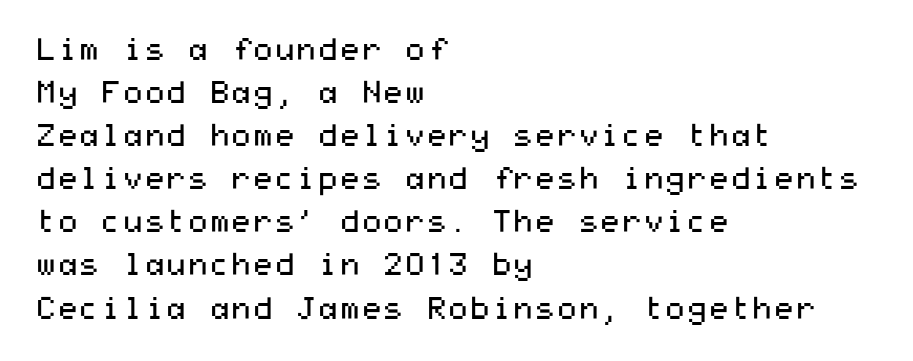
Q: Is the text bold? A: No.
Q: Is the text italic (slanted)? A: No, it is upright.
Q: Is the typeface a serif or a sans-serif typeface? A: Sans-serif.
Q: Is the text underlined? A: No.
Q: How is the paragraph aligned? A: Left-aligned.
Q: Is the spacing between letters normal or unusually wide? A: Normal.
Q: Is the spacing between lines tight, normal or loose? A: Normal.
Q: Width (condensed, normal, or wide)? A: Wide.
Q: Stroke contrast? A: Medium.
Q: x-height? A: Medium.
